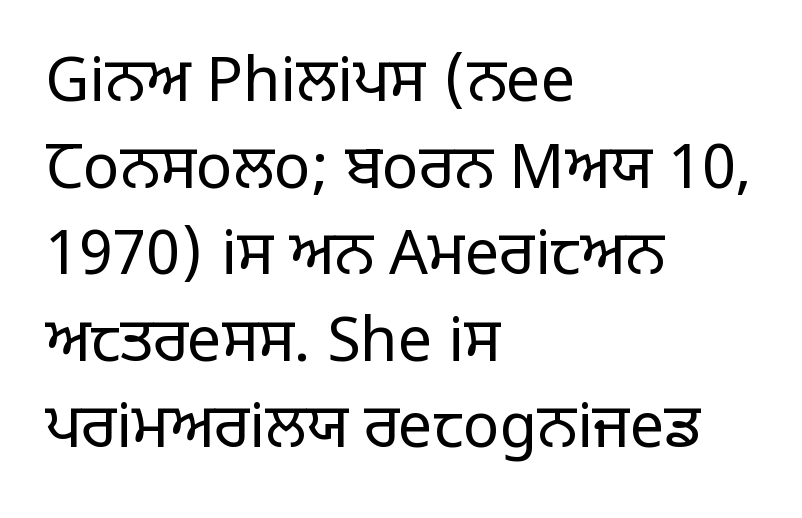
{"serif": "no", "italic": "no", "bold": "no", "weight": "regular", "width": "normal", "stroke_contrast": "low", "x_height": "large", "monospaced": "no", "underline": "no", "align": "left", "line_spacing": "normal", "line_spacing_ratio": 1.42, "letter_spacing": "normal", "letter_spacing_em": 0.0, "glyph_px": 61}
